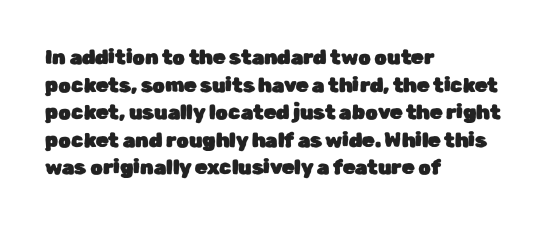
The block of text has a typical density, with ordinary space between rows. The letters stand straight up with perfectly vertical stems. Line starts are locked; line ends wander. Between one letter and the next there's only the usual sliver of space. Type without underlining.
